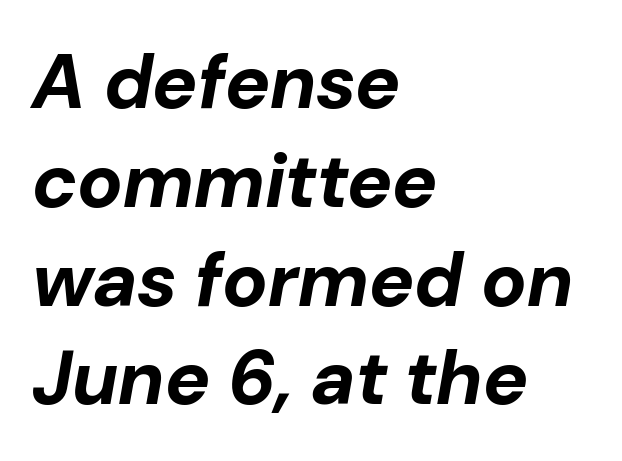
Q: Is the text bold? A: Yes.
Q: Is the text italic (slanted)? A: Yes, it leans right by about 10 degrees.
Q: Is the text underlined? A: No.
Q: How is the paragraph aligned? A: Left-aligned.
Q: Is the spacing between letters normal or unusually wide? A: Normal.
Q: Is the spacing between lines tight, normal or loose? A: Normal.
Q: Width (condensed, normal, or wide)? A: Normal.
Q: Stroke contrast? A: Low.
Q: x-height? A: Medium.
Q: Monospaced? A: No.
